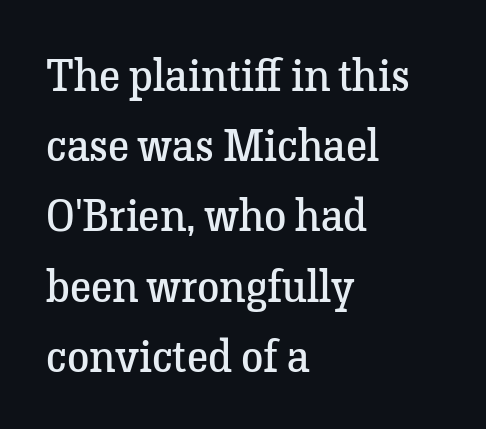
{"serif": "yes", "italic": "no", "bold": "no", "weight": "regular", "width": "normal", "stroke_contrast": "low", "x_height": "medium", "monospaced": "no", "underline": "no", "align": "left", "line_spacing": "normal", "line_spacing_ratio": 1.56, "letter_spacing": "normal", "letter_spacing_em": 0.0, "glyph_px": 45}
